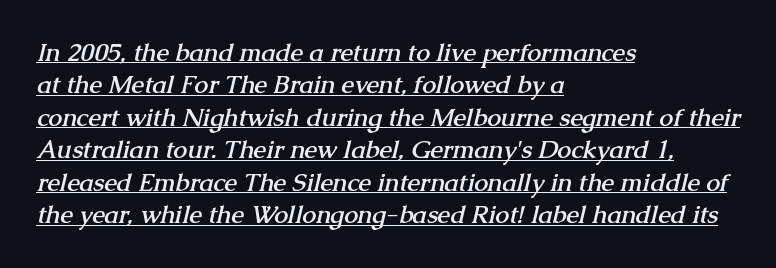
The image shows 25 px bold type; set left-aligned, normal line spacing (1.3x), normal letter spacing, underlined.
